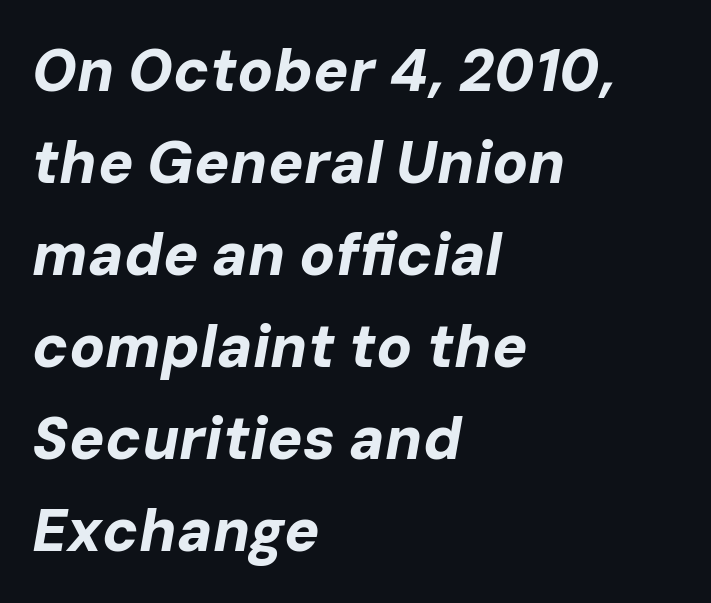
{"italic": "yes", "lean": "right", "slant_degrees": 10, "bold": "yes", "weight": "bold", "width": "normal", "stroke_contrast": "low", "x_height": "medium", "monospaced": "no", "underline": "no", "align": "left", "line_spacing": "normal", "line_spacing_ratio": 1.56, "letter_spacing": "normal", "letter_spacing_em": 0.0, "glyph_px": 59}
